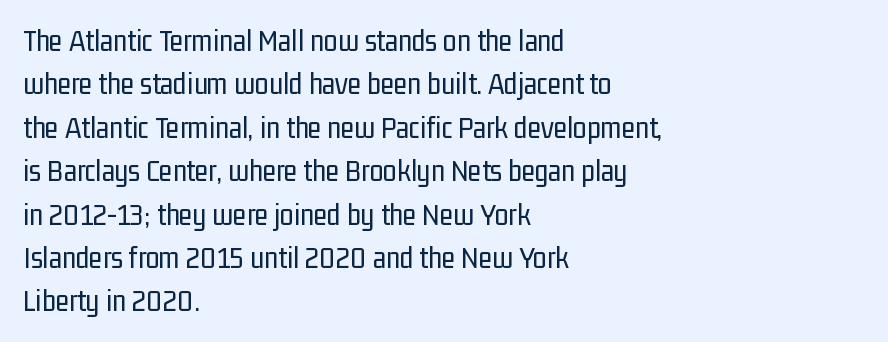
Heaviness? Minimal to ordinary, like unemphasized prose. This sample has the flowing, uneven cadence of proportional lettering. Alignment: flush left. Ascenders rise straight up at ninety degrees. The type family on display is of the sans-serif kind. Baseline-to-baseline distance is the conventional proportion of letter height.
